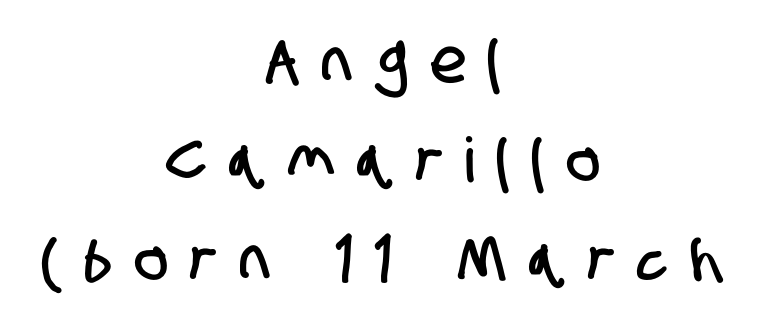
{"serif": "no", "width": "condensed", "stroke_contrast": "low", "x_height": "large", "monospaced": "no", "underline": "no", "align": "center", "line_spacing": "normal", "line_spacing_ratio": 1.6, "letter_spacing": "wide", "letter_spacing_em": 0.38, "glyph_px": 62}
